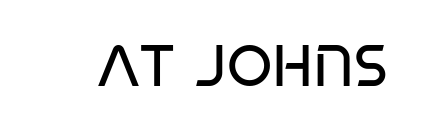
Q: Is the text bold? A: No.
Q: Is the text italic (slanted)? A: No, it is upright.
Q: Is the typeface a serif or a sans-serif typeface? A: Sans-serif.
Q: Is the text underlined? A: No.
Q: Is the spacing between letters normal or unusually wide? A: Normal.
Q: Width (condensed, normal, or wide)? A: Condensed.
Q: Stroke contrast? A: Low.
Q: x-height? A: Large.
Q: Monospaced? A: No.
